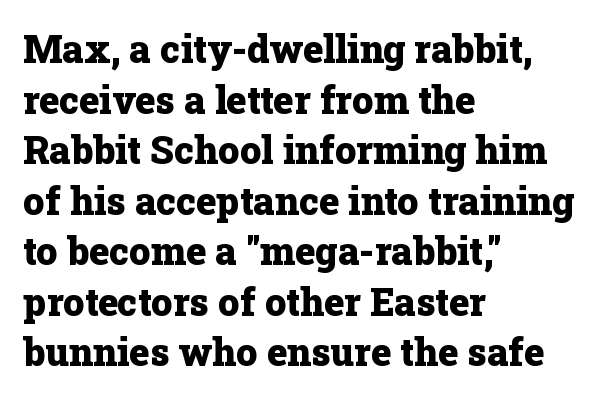
The passage shown is typed in a proportional face where columns would drift. Descenders are the only things crossing below the line. The lettering holds an erect, upright posture throughout. Is the type bold? Yes — the strokes are clearly thick and heavy. Is the block centered? No — it sits flush against the left margin.
